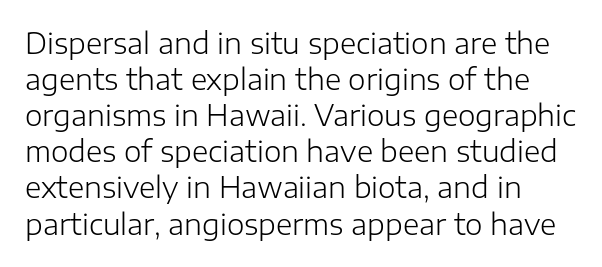
The image shows 28 px light sans-serif type, upright; set left-aligned, normal line spacing (1.29x), normal letter spacing, not underlined; low stroke contrast and a medium x-height.
